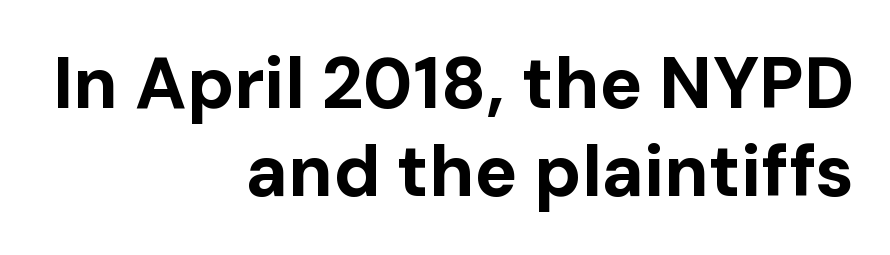
{"serif": "no", "italic": "no", "bold": "yes", "weight": "bold", "width": "normal", "stroke_contrast": "low", "x_height": "medium", "monospaced": "no", "underline": "no", "align": "right", "line_spacing_ratio": 1.22, "letter_spacing": "normal", "letter_spacing_em": 0.0, "glyph_px": 72}
